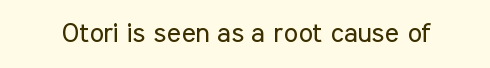
The image shows 27 px text type, upright; set normal letter spacing, not underlined.
